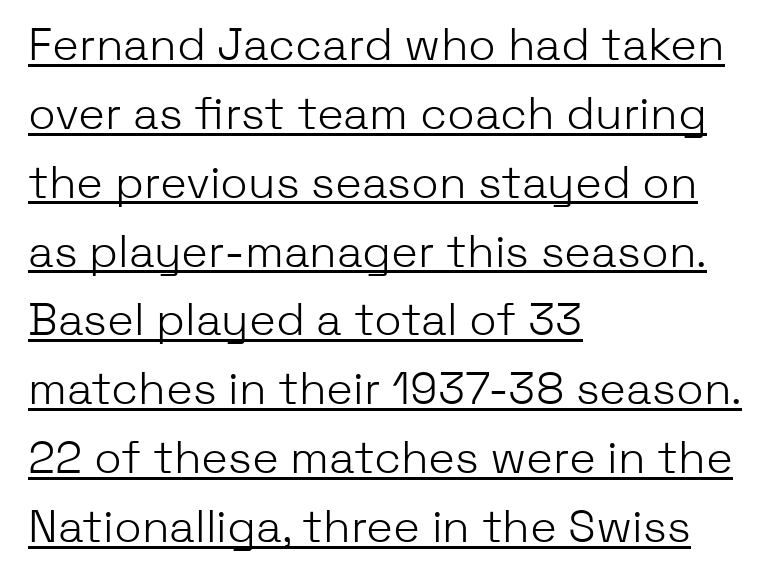
The image shows 45 px light sans-serif type, upright; set left-aligned, normal line spacing (1.53x), normal letter spacing, underlined; low stroke contrast and a medium x-height.
